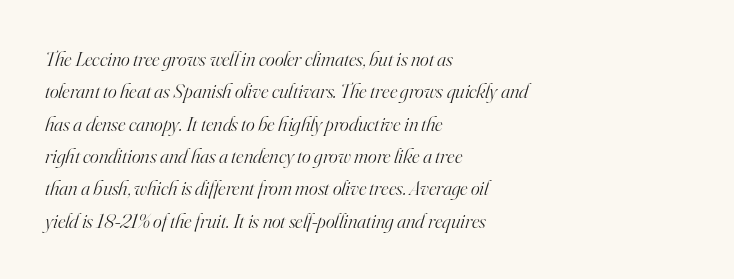
{"italic": "yes", "lean": "right", "slant_degrees": 16, "bold": "no", "underline": "no", "align": "left", "line_spacing": "normal", "line_spacing_ratio": 1.54, "letter_spacing": "normal", "letter_spacing_em": 0.0, "glyph_px": 21}
